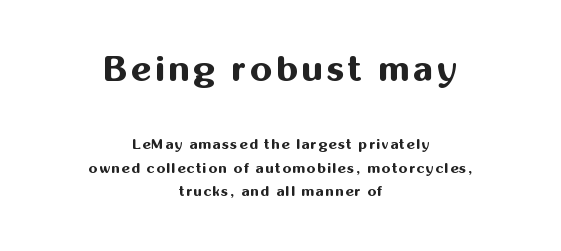
{"serif": "no", "italic": "no", "bold": "yes", "weight": "bold", "width": "normal", "stroke_contrast": "medium", "x_height": "medium", "monospaced": "no", "underline": "no", "align": "center", "line_spacing": "normal", "line_spacing_ratio": 1.67, "larger_block": "first", "size_ratio": 2.5, "glyph_px": 35}
